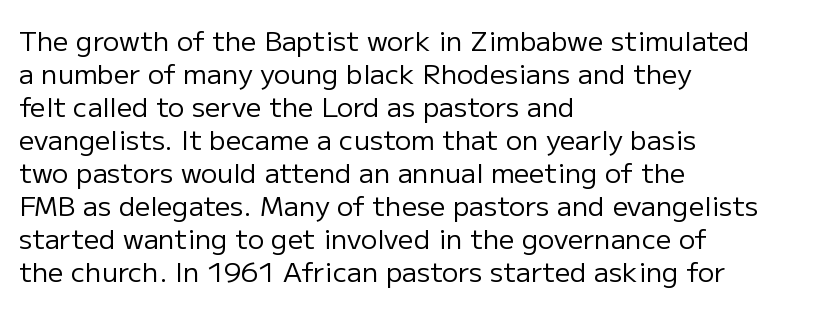
The image shows 27 px text type, upright; set left-aligned, line spacing 1.22x, normal letter spacing, not underlined.
